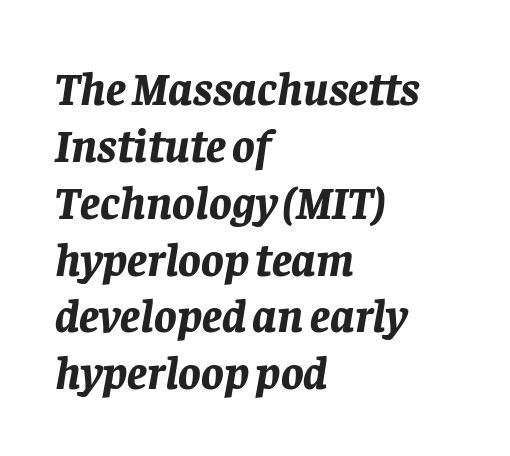
The image shows 47 px bold type, italic (leaning right); set left-aligned, line spacing 1.21x, normal letter spacing, not underlined; low stroke contrast and a large x-height.
